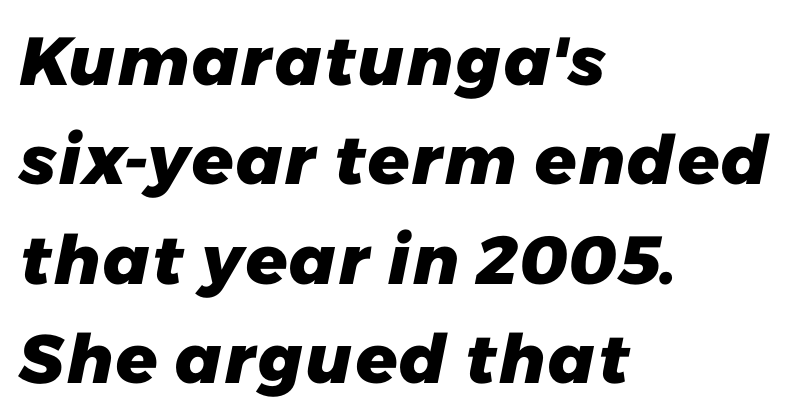
The image shows 68 px heavy sans-serif type; set left-aligned, normal line spacing (1.46x), normal letter spacing, not underlined; low stroke contrast and a medium x-height.
